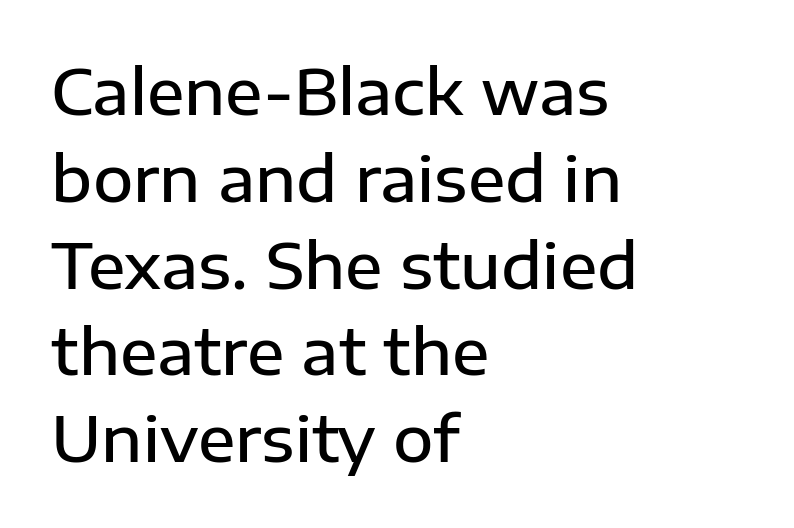
{"serif": "no", "italic": "no", "bold": "semi", "weight": "semibold", "width": "normal", "stroke_contrast": "low", "x_height": "medium", "monospaced": "no", "underline": "no", "align": "left", "line_spacing": "normal", "line_spacing_ratio": 1.4, "letter_spacing": "normal", "letter_spacing_em": 0.0, "glyph_px": 62}
